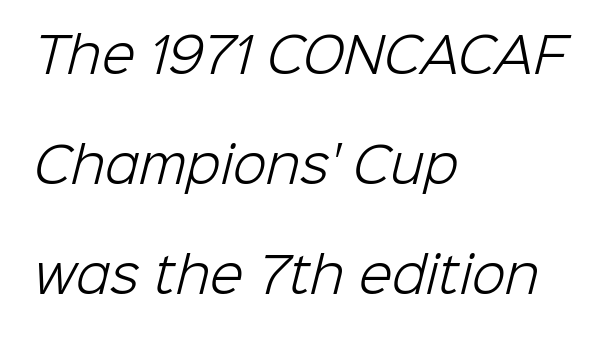
Q: Is the text bold? A: No.
Q: Is the typeface a serif or a sans-serif typeface? A: Sans-serif.
Q: Is the text underlined? A: No.
Q: How is the paragraph aligned? A: Left-aligned.
Q: Is the spacing between letters normal or unusually wide? A: Normal.
Q: Is the spacing between lines tight, normal or loose? A: Loose.
Q: Width (condensed, normal, or wide)? A: Normal.
Q: Stroke contrast? A: Low.
Q: x-height? A: Medium.
Q: Monospaced? A: No.
